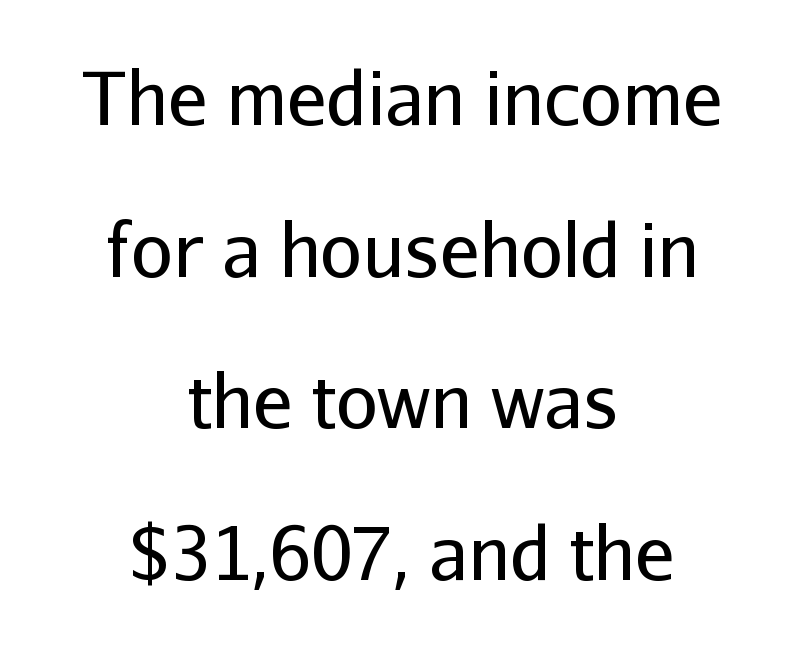
{"serif": "no", "italic": "no", "bold": "no", "weight": "regular", "width": "normal", "stroke_contrast": "low", "x_height": "medium", "monospaced": "no", "underline": "no", "align": "center", "line_spacing": "loose", "line_spacing_ratio": 2.05, "letter_spacing": "normal", "letter_spacing_em": 0.0, "glyph_px": 74}
